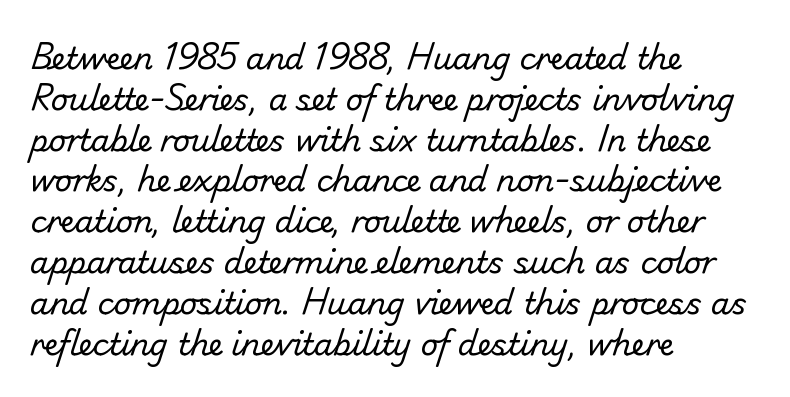
The image shows 30 px regular-weight sans-serif type; set left-aligned, normal line spacing (1.36x), normal letter spacing, not underlined; low stroke contrast and a small x-height.
